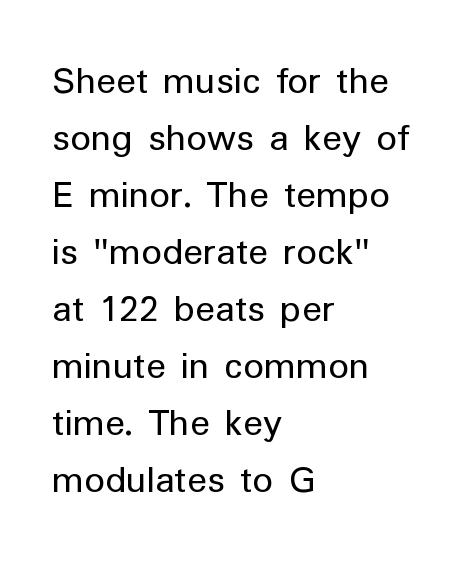
Q: Is the text bold? A: No.
Q: Is the text italic (slanted)? A: No, it is upright.
Q: Is the typeface a serif or a sans-serif typeface? A: Sans-serif.
Q: Is the text underlined? A: No.
Q: How is the paragraph aligned? A: Left-aligned.
Q: Is the spacing between letters normal or unusually wide? A: Normal.
Q: Is the spacing between lines tight, normal or loose? A: Normal.
Q: Width (condensed, normal, or wide)? A: Normal.
Q: Stroke contrast? A: Low.
Q: x-height? A: Medium.
Q: Monospaced? A: No.
